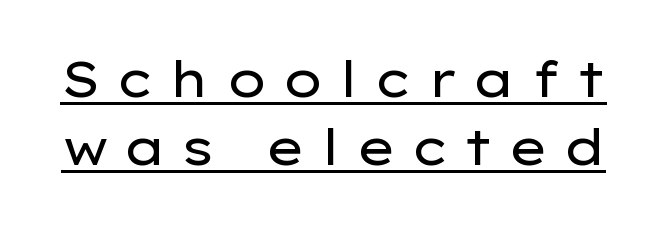
{"serif": "no", "italic": "no", "bold": "no", "weight": "regular", "width": "wide", "stroke_contrast": "low", "x_height": "medium", "monospaced": "no", "underline": "yes", "line_spacing": "normal", "line_spacing_ratio": 1.36, "letter_spacing": "wide", "letter_spacing_em": 0.29, "glyph_px": 50}
